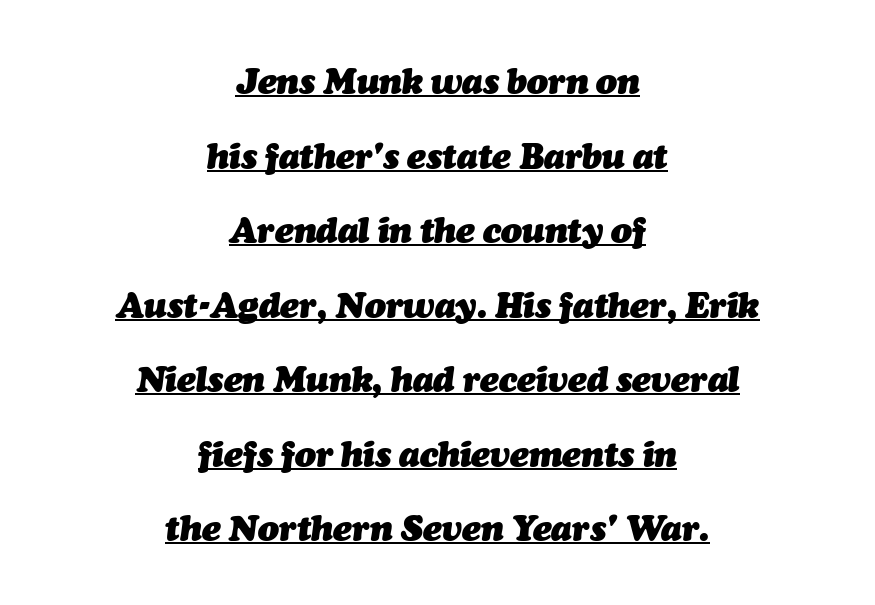
The image shows 35 px heavy type, italic (leaning right); set centered, loose line spacing (2.13x), normal letter spacing, underlined; medium stroke contrast and a medium x-height.
